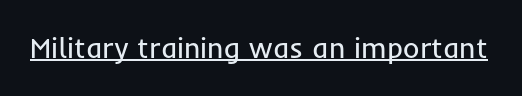
Q: Is the text bold? A: No.
Q: Is the text italic (slanted)? A: No, it is upright.
Q: Is the typeface a serif or a sans-serif typeface? A: Sans-serif.
Q: Is the text underlined? A: Yes.
Q: Is the spacing between letters normal or unusually wide? A: Normal.
Q: Width (condensed, normal, or wide)? A: Normal.
Q: Stroke contrast? A: Low.
Q: x-height? A: Medium.
Q: Monospaced? A: No.
